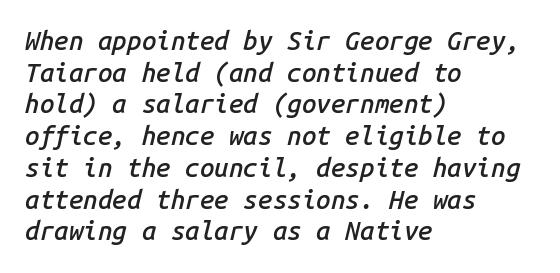
The image shows 26 px text type, italic (leaning right); set left-aligned, line spacing 1.22x, normal letter spacing, not underlined.
